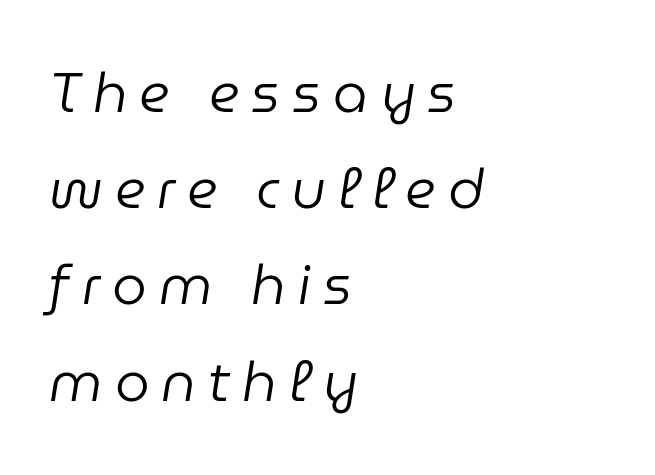
You could not count columns in this text — the font is proportionally spaced. Stem width sits at or under what a default text font uses. Is the letter spacing exaggerated? Yes — the characters are pushed far apart. A clean baseline with only descenders dipping below it. Slanted lettering throughout.
